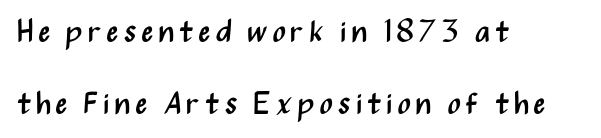
The image shows 31 px regular-weight, condensed sans-serif type, upright; set left-aligned, loose line spacing (2.31x), not underlined; medium stroke contrast and a medium x-height.
